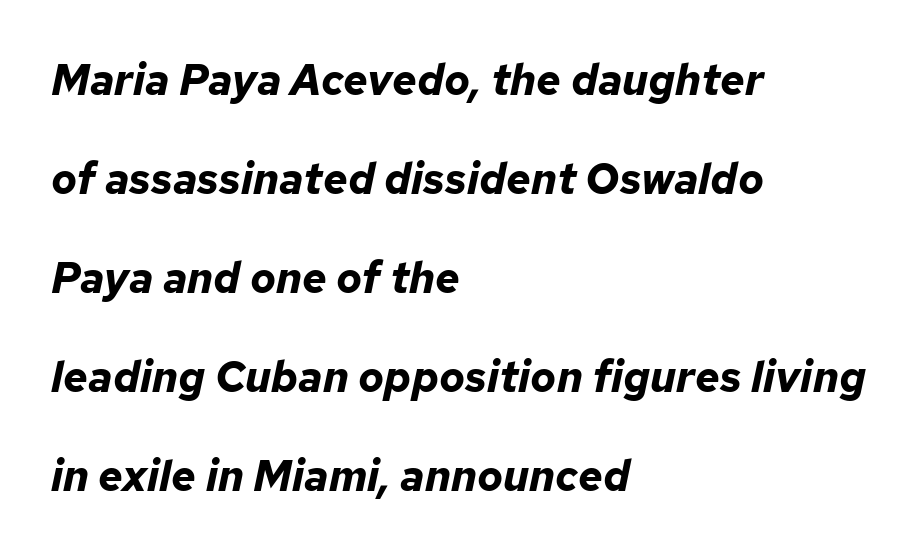
Each letter keeps its own natural width here, so spacing adapts to shape. The space beneath each line is pristine and unruled. The text carries the slant typical of an italic or oblique font. The setting favours the left margin, as ordinary paragraphs usually do.
